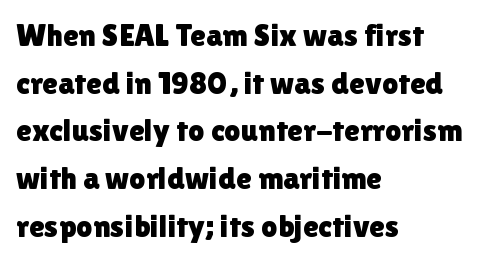
{"serif": "no", "italic": "no", "width": "normal", "x_height": "medium", "monospaced": "no", "underline": "no", "align": "left", "line_spacing": "normal", "line_spacing_ratio": 1.49, "letter_spacing": "normal", "letter_spacing_em": 0.0, "glyph_px": 32}
